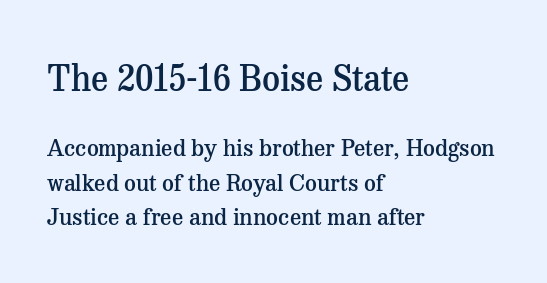
Stroke terminals: seriffed. The space beneath each line is pristine and unruled. Each line starts at the same left margin while the right side varies. On the weight axis this lands at semibold, roughly 600.
